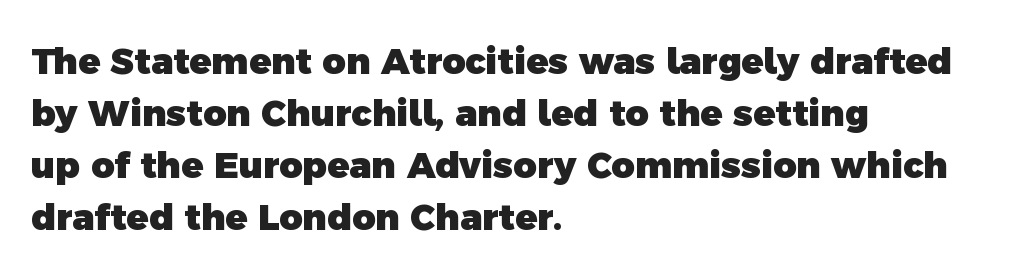
The face used here is proportionally spaced, like ordinary book or web type. The leading is moderate, giving the passage an even texture. The area under the type is left untouched. You can tell from the bare stems that sans-serif type was used. Strokes here are thick enough to call this a true bold. There is no visible air inserted between adjacent glyphs.
